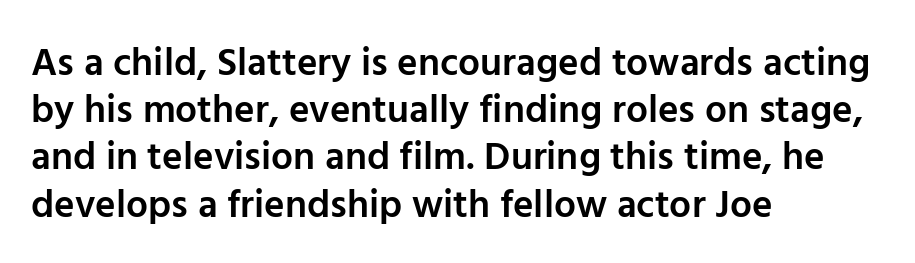
Q: Is the text bold? A: Semi-bold.
Q: Is the text italic (slanted)? A: No, it is upright.
Q: Is the typeface a serif or a sans-serif typeface? A: Sans-serif.
Q: Is the text underlined? A: No.
Q: How is the paragraph aligned? A: Left-aligned.
Q: Is the spacing between letters normal or unusually wide? A: Normal.
Q: Width (condensed, normal, or wide)? A: Normal.
Q: Stroke contrast? A: Low.
Q: x-height? A: Medium.
Q: Monospaced? A: No.
